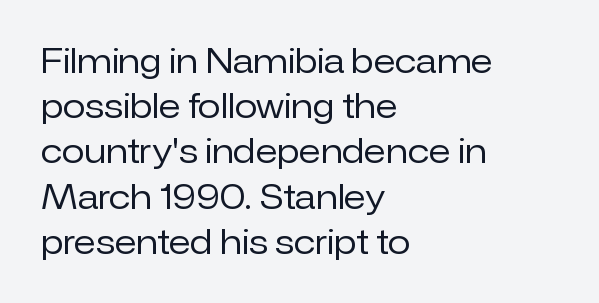
Q: Is the text bold? A: No.
Q: Is the text italic (slanted)? A: No, it is upright.
Q: Is the typeface a serif or a sans-serif typeface? A: Sans-serif.
Q: Is the text underlined? A: No.
Q: How is the paragraph aligned? A: Left-aligned.
Q: Is the spacing between letters normal or unusually wide? A: Normal.
Q: Is the spacing between lines tight, normal or loose? A: Normal.
Q: Width (condensed, normal, or wide)? A: Normal.
Q: Stroke contrast? A: Low.
Q: x-height? A: Medium.
Q: Monospaced? A: No.
